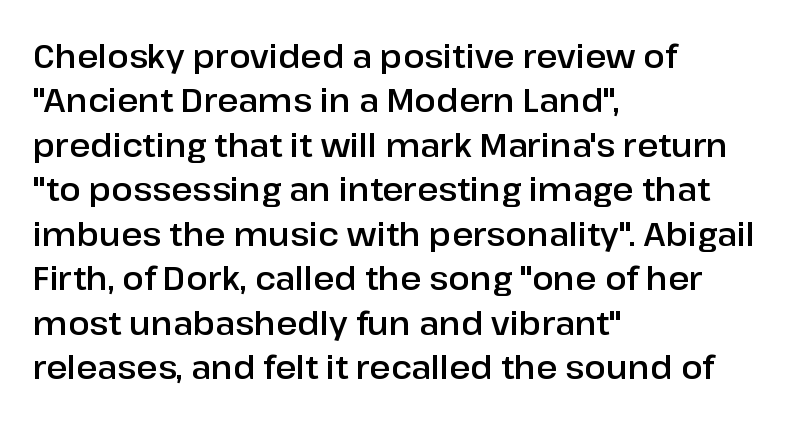
Q: Is the text italic (slanted)? A: No, it is upright.
Q: Is the typeface a serif or a sans-serif typeface? A: Sans-serif.
Q: Is the text underlined? A: No.
Q: How is the paragraph aligned? A: Left-aligned.
Q: Is the spacing between letters normal or unusually wide? A: Normal.
Q: Is the spacing between lines tight, normal or loose? A: Normal.
Q: Width (condensed, normal, or wide)? A: Normal.
Q: Stroke contrast? A: Low.
Q: x-height? A: Medium.
Q: Monospaced? A: No.
